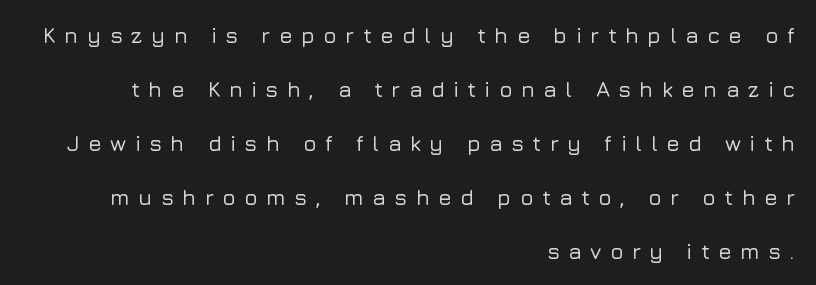
The image shows 22 px text type, upright; set right-aligned, loose line spacing (2.45x), unusually wide letter spacing (+0.38 em), not underlined.
